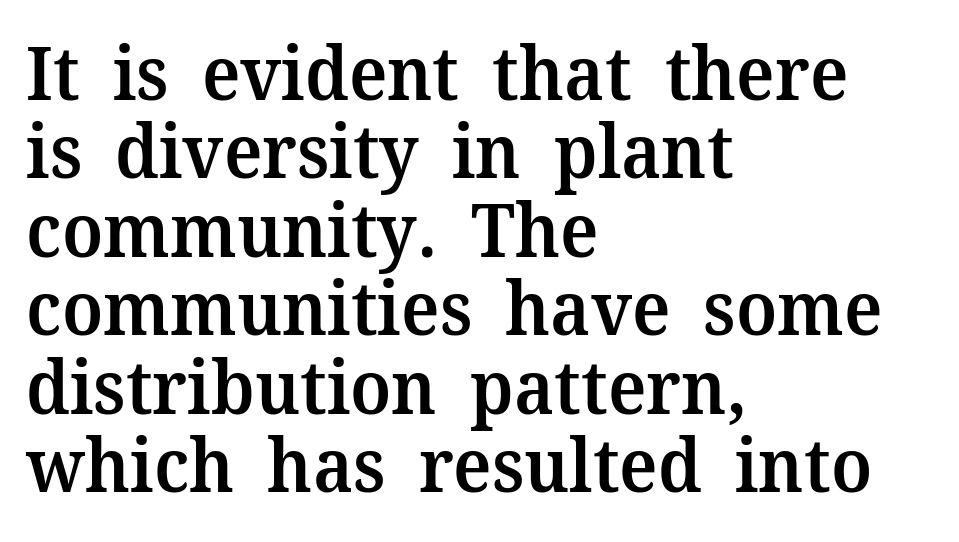
The image shows 74 px semibold serif type, upright; set left-aligned, tight line spacing (1.06x), normal letter spacing, not underlined; medium stroke contrast and a medium x-height.
